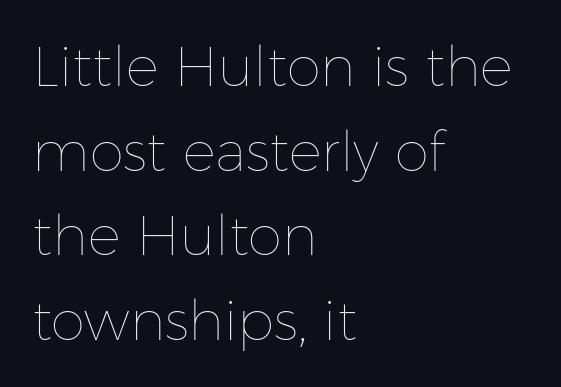
A typesetter would call this leading conventional body-copy spacing. Compared with a centered layout, this one pins lines to the left instead. Underline: absent. No italicization has been applied; the sample stays upright. A typesetter would call this proportional, since set widths differ per character.
